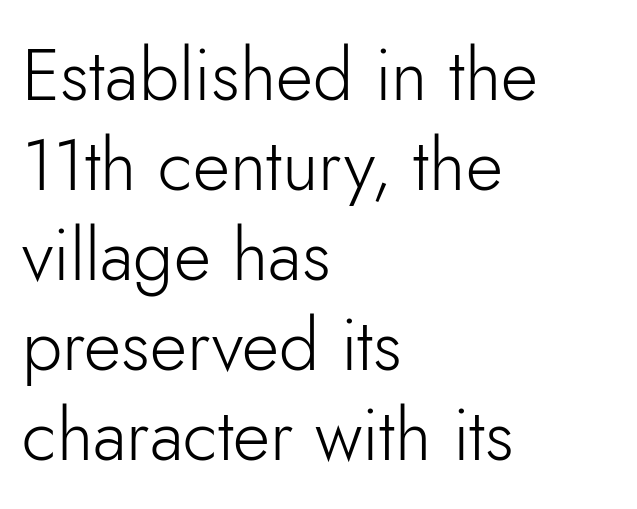
Q: Is the text bold? A: No.
Q: Is the text italic (slanted)? A: No, it is upright.
Q: Is the typeface a serif or a sans-serif typeface? A: Sans-serif.
Q: Is the text underlined? A: No.
Q: How is the paragraph aligned? A: Left-aligned.
Q: Is the spacing between letters normal or unusually wide? A: Normal.
Q: Is the spacing between lines tight, normal or loose? A: Normal.
Q: Width (condensed, normal, or wide)? A: Normal.
Q: Stroke contrast? A: Low.
Q: x-height? A: Small.
Q: Monospaced? A: No.
